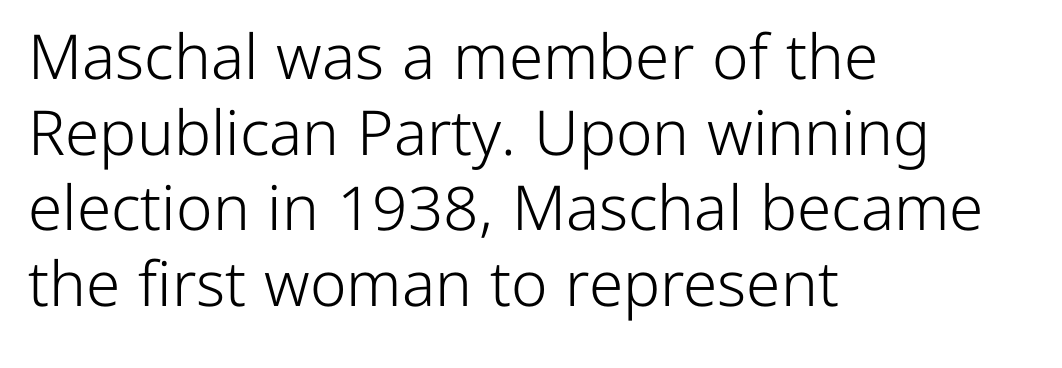
Q: Is the text bold? A: No.
Q: Is the text italic (slanted)? A: No, it is upright.
Q: Is the typeface a serif or a sans-serif typeface? A: Sans-serif.
Q: Is the text underlined? A: No.
Q: How is the paragraph aligned? A: Left-aligned.
Q: Is the spacing between letters normal or unusually wide? A: Normal.
Q: Width (condensed, normal, or wide)? A: Normal.
Q: Stroke contrast? A: Low.
Q: x-height? A: Medium.
Q: Monospaced? A: No.
